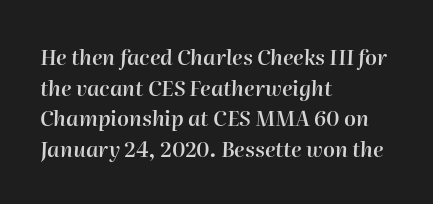
{"italic": "yes", "lean": "right", "slant_degrees": 2, "bold": "semi", "underline": "no", "align": "left", "line_spacing": "normal", "line_spacing_ratio": 1.46, "letter_spacing": "normal", "letter_spacing_em": 0.0, "glyph_px": 21}
